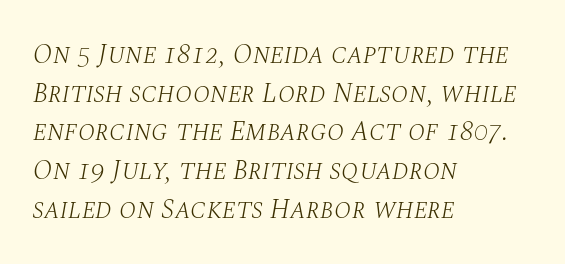
The image shows 28 px light serif type, italic (leaning right); set left-aligned, normal line spacing (1.38x), normal letter spacing, not underlined; medium stroke contrast and a large x-height.
